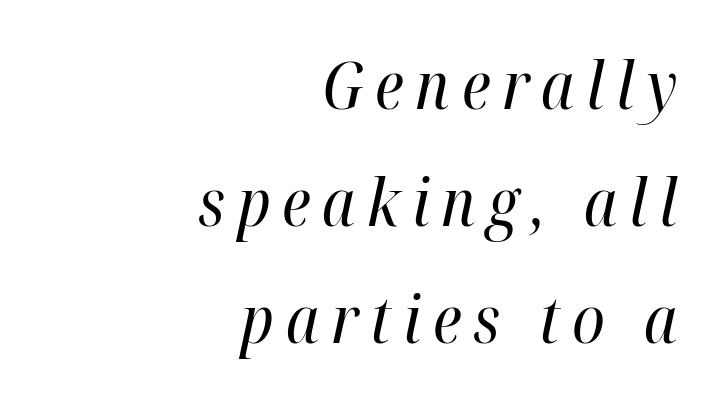
{"italic": "yes", "lean": "right", "slant_degrees": 12, "bold": "no", "weight": "regular", "width": "condensed", "stroke_contrast": "high", "x_height": "medium", "monospaced": "no", "underline": "no", "align": "right", "line_spacing_ratio": 1.77, "glyph_px": 66}
